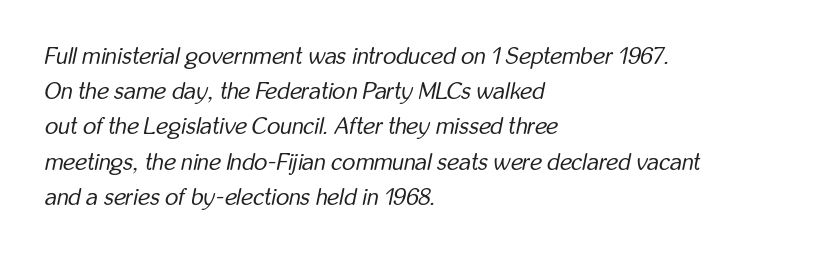
The image shows 23 px text type, italic (leaning right); set left-aligned, normal line spacing (1.53x), normal letter spacing, not underlined.
